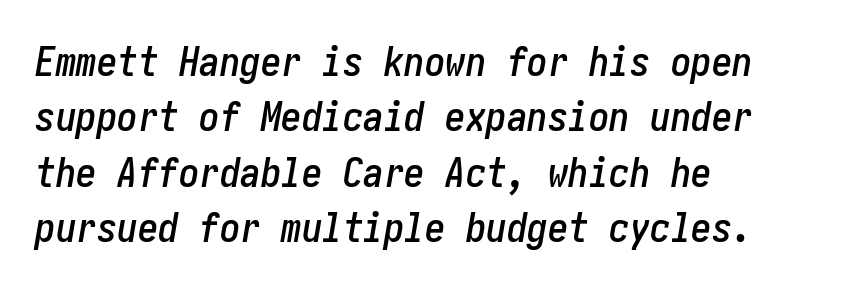
Q: Is the text italic (slanted)? A: Yes, it leans right by about 10 degrees.
Q: Is the text underlined? A: No.
Q: How is the paragraph aligned? A: Left-aligned.
Q: Is the spacing between letters normal or unusually wide? A: Normal.
Q: Is the spacing between lines tight, normal or loose? A: Normal.
Q: Width (condensed, normal, or wide)? A: Condensed.
Q: Stroke contrast? A: Low.
Q: x-height? A: Medium.
